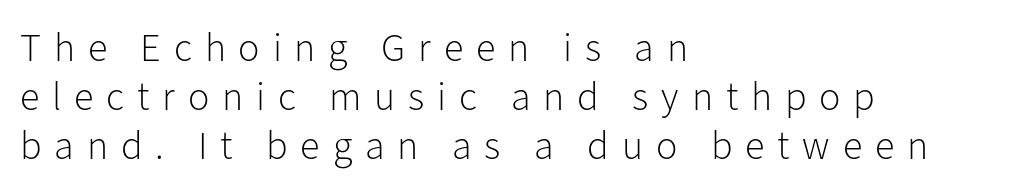
The image shows 40 px light sans-serif type, upright; set left-aligned, line spacing 1.23x, unusually wide letter spacing (+0.32 em), not underlined; low stroke contrast and a medium x-height.
